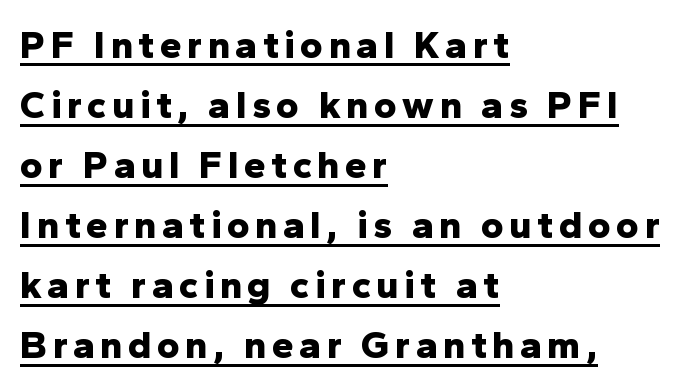
Q: Is the text bold? A: Yes.
Q: Is the text italic (slanted)? A: No, it is upright.
Q: Is the typeface a serif or a sans-serif typeface? A: Sans-serif.
Q: Is the text underlined? A: Yes.
Q: How is the paragraph aligned? A: Left-aligned.
Q: Is the spacing between lines tight, normal or loose? A: Normal.
Q: Width (condensed, normal, or wide)? A: Normal.
Q: Stroke contrast? A: Low.
Q: x-height? A: Medium.
Q: Monospaced? A: No.
